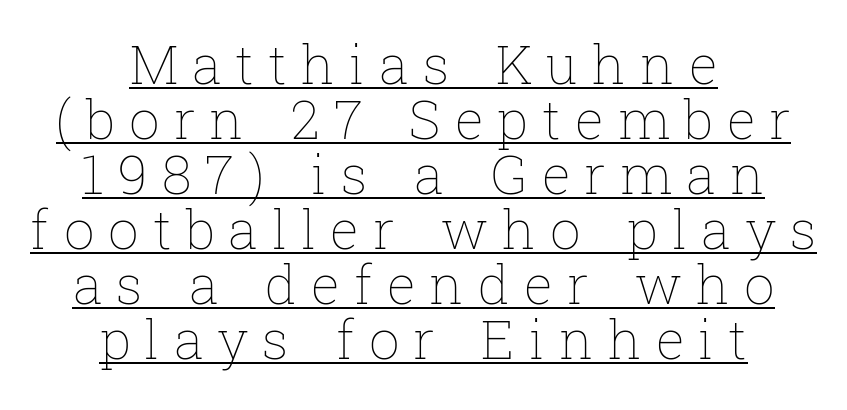
{"italic": "no", "bold": "no", "weight": "thin", "width": "normal", "stroke_contrast": "low", "x_height": "medium", "monospaced": "no", "underline": "yes", "align": "center", "line_spacing": "tight", "line_spacing_ratio": 1.02, "letter_spacing": "wide", "letter_spacing_em": 0.26, "glyph_px": 54}
